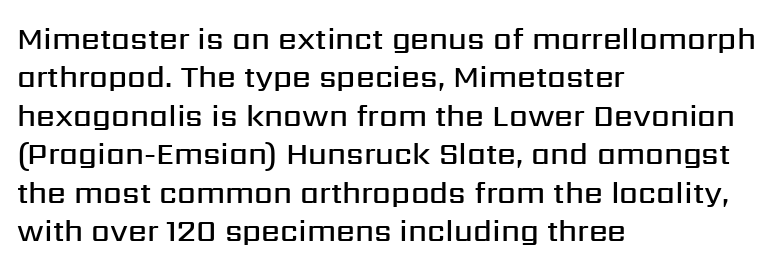
Q: Is the text bold? A: Semi-bold.
Q: Is the text italic (slanted)? A: No, it is upright.
Q: Is the typeface a serif or a sans-serif typeface? A: Sans-serif.
Q: Is the text underlined? A: No.
Q: How is the paragraph aligned? A: Left-aligned.
Q: Is the spacing between letters normal or unusually wide? A: Normal.
Q: Is the spacing between lines tight, normal or loose? A: Normal.
Q: Width (condensed, normal, or wide)? A: Normal.
Q: Stroke contrast? A: Medium.
Q: x-height? A: Medium.
Q: Monospaced? A: No.
